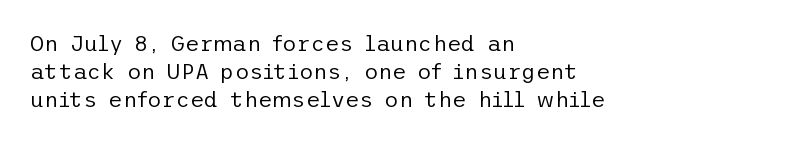
The image shows 22 px text type, upright; set left-aligned, normal line spacing (1.28x), normal letter spacing, not underlined.
